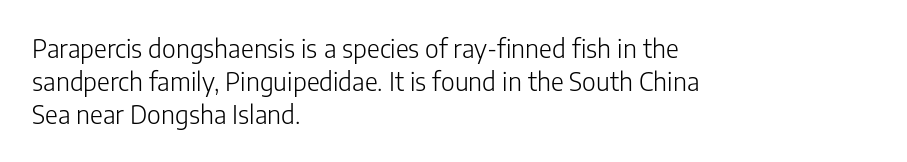
{"italic": "no", "bold": "no", "underline": "no", "align": "left", "line_spacing": "normal", "line_spacing_ratio": 1.32, "letter_spacing": "normal", "letter_spacing_em": 0.0, "glyph_px": 25}
